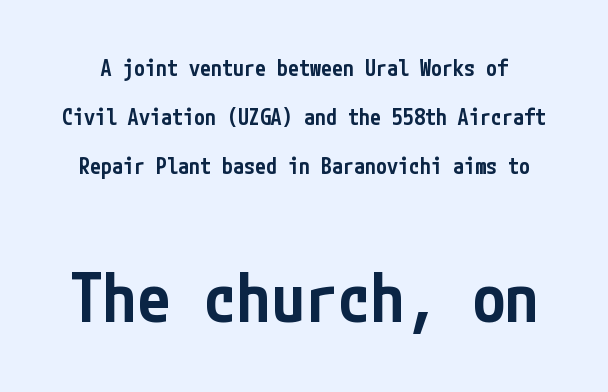
Q: Is the text bold? A: Semi-bold.
Q: Is the text italic (slanted)? A: No, it is upright.
Q: Is the typeface a serif or a sans-serif typeface? A: Sans-serif.
Q: Is the text underlined? A: No.
Q: Is the spacing between letters normal or unusually wide? A: Normal.
Q: Is the spacing between lines tight, normal or loose? A: Loose.
Q: Which block of text is set in a larger size, the first (top) or the second (bottom)? A: The second (bottom) one.
Q: Width (condensed, normal, or wide)? A: Condensed.
Q: Stroke contrast? A: Low.
Q: x-height? A: Medium.
